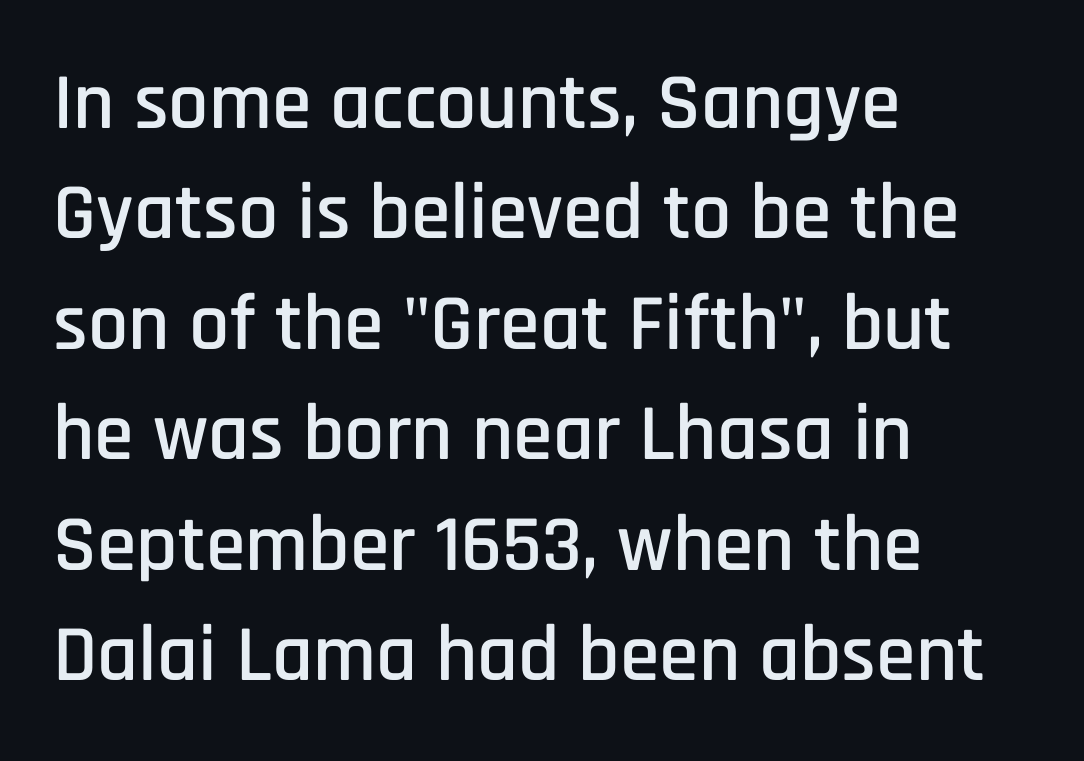
A typesetter would call this proportional, since set widths differ per character. Italic? Not at all — the glyphs are vertical. The space directly below the letters is spotless. The text block is weighted toward the left margin, trailing off unevenly rightward. Serif or sans? Sans — the stroke terminals are bare. The letterforms sit shoulder to shoulder at normal distance.
